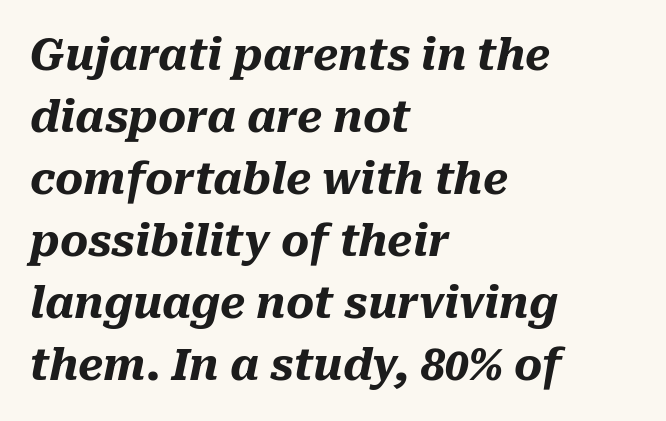
Horizontal bands of white between lines are of average thickness. Stroke thickness is high; the sample reads as a true bold. Notice how the passage keeps a crisp vertical edge on the left only. Here the glyphs are tracked normally, forming tight word shapes. The foot of each line stays bare and open. Slant detected: the letters are inclined.
